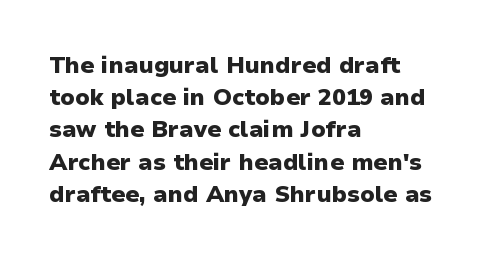
{"italic": "no", "bold": "yes", "underline": "no", "align": "left", "line_spacing": "normal", "line_spacing_ratio": 1.4, "letter_spacing": "normal", "letter_spacing_em": 0.0, "glyph_px": 23}
